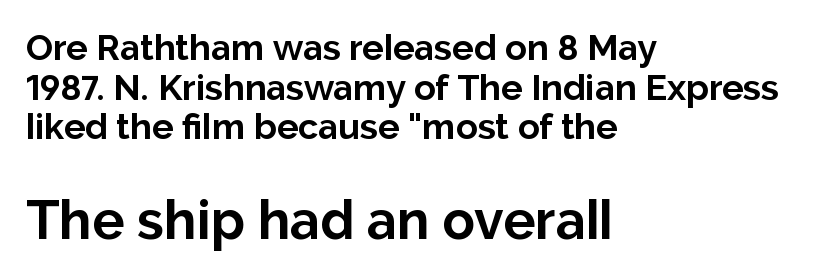
Every row of glyphs begins at an identical x-position on the left. This sample trades vertical openness for compactness between lines. Caption: bold face, heavy strokes. You could call the tracking neutral — neither tight nor loose.
